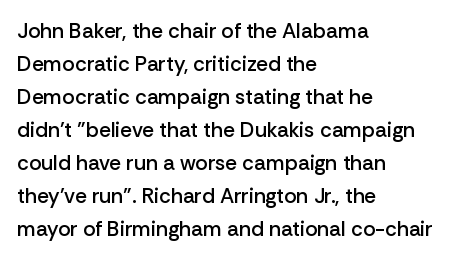
The image shows 21 px text type, upright; set left-aligned, normal line spacing (1.57x), normal letter spacing, not underlined.
